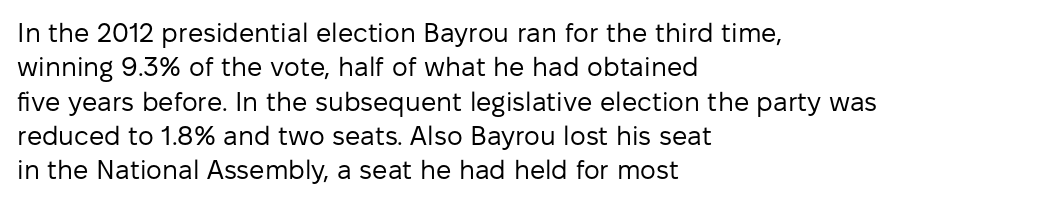
The image shows 27 px text type, upright; set left-aligned, normal line spacing (1.27x), normal letter spacing, not underlined.
